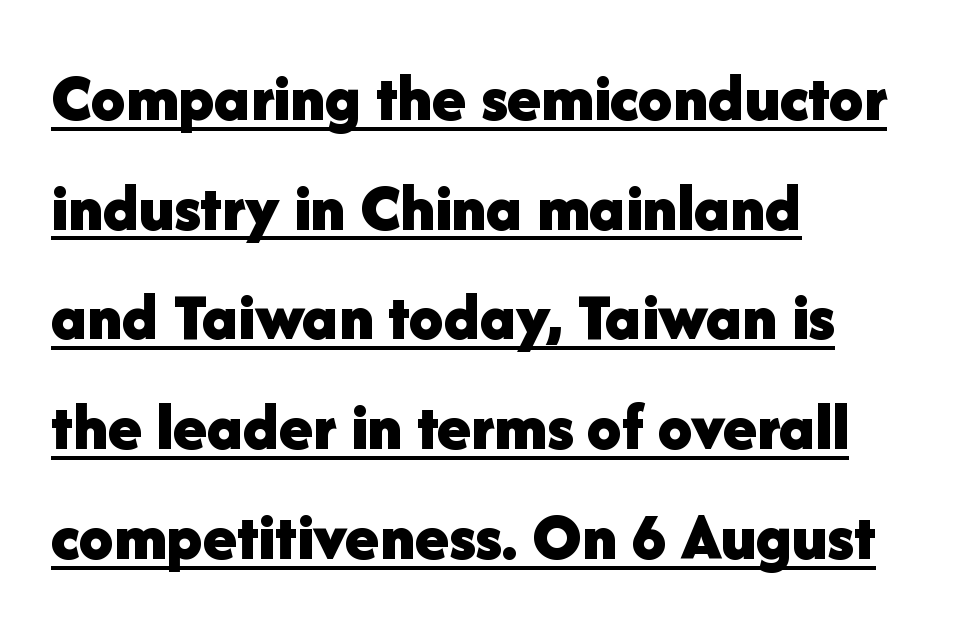
Somebody hit Ctrl+U on this one — the words are underlined. This sample has the flowing, uneven cadence of proportional lettering. The line texture is even and compact thanks to regular tracking. The rendering uses a moderate line-height, typical for paragraphs. A student would call this left alignment; a typographer would say flush left, rag right.
